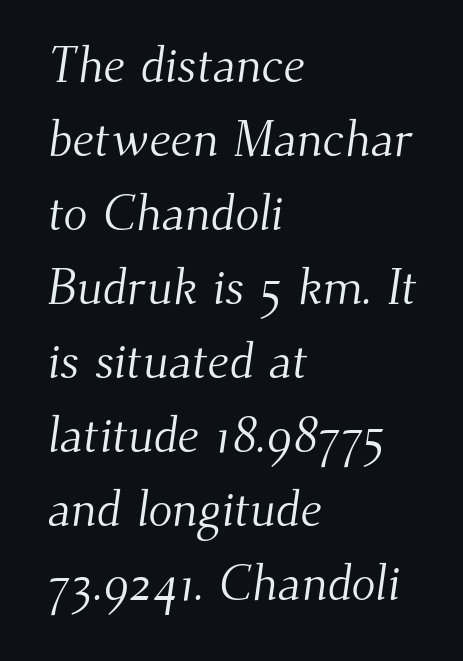
{"serif": "yes", "bold": "no", "weight": "light", "width": "normal", "stroke_contrast": "medium", "x_height": "small", "monospaced": "no", "underline": "no", "align": "left", "line_spacing": "normal", "line_spacing_ratio": 1.48, "letter_spacing": "normal", "letter_spacing_em": 0.0, "glyph_px": 50}
